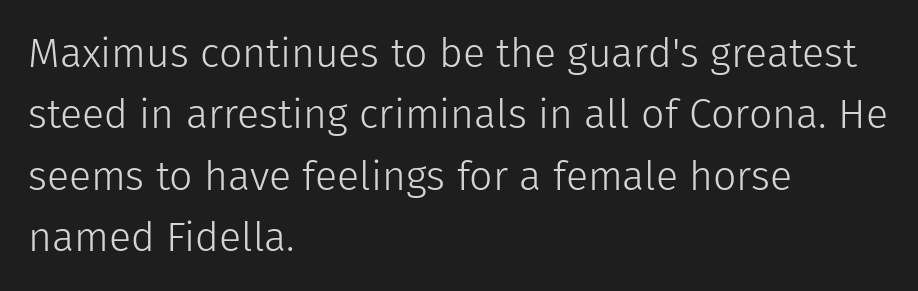
Q: Is the text bold? A: No.
Q: Is the text italic (slanted)? A: No, it is upright.
Q: Is the typeface a serif or a sans-serif typeface? A: Sans-serif.
Q: Is the text underlined? A: No.
Q: How is the paragraph aligned? A: Left-aligned.
Q: Is the spacing between letters normal or unusually wide? A: Normal.
Q: Is the spacing between lines tight, normal or loose? A: Normal.
Q: Width (condensed, normal, or wide)? A: Normal.
Q: Stroke contrast? A: Low.
Q: x-height? A: Medium.
Q: Monospaced? A: No.
